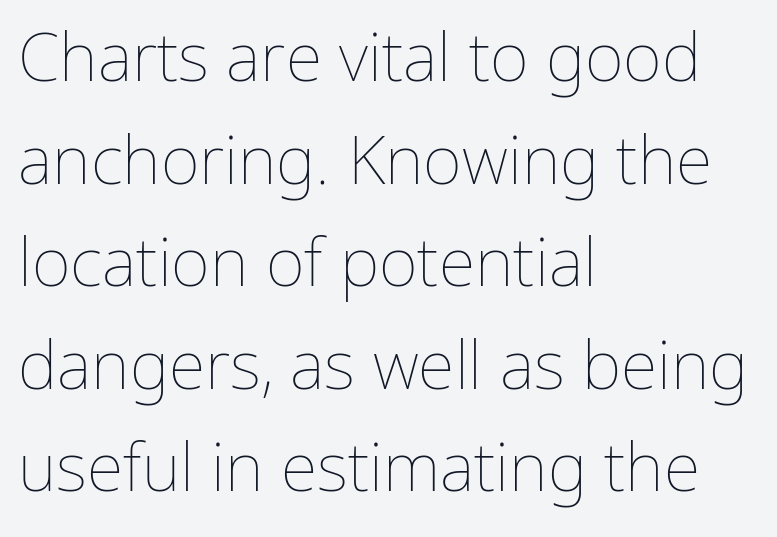
{"italic": "no", "bold": "no", "weight": "thin", "width": "normal", "stroke_contrast": "low", "x_height": "medium", "monospaced": "no", "underline": "no", "align": "left", "line_spacing": "normal", "line_spacing_ratio": 1.53, "letter_spacing": "normal", "letter_spacing_em": 0.0, "glyph_px": 67}
